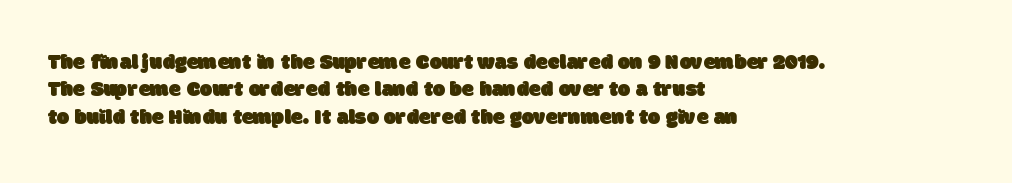
Observe the ordinary spacing: letters are neighbours, not strangers. The lines in this sample share a left origin and differ only in where they stop. Unmarked baselines from the first word to the last. These lines sit exactly where default settings would place them.
